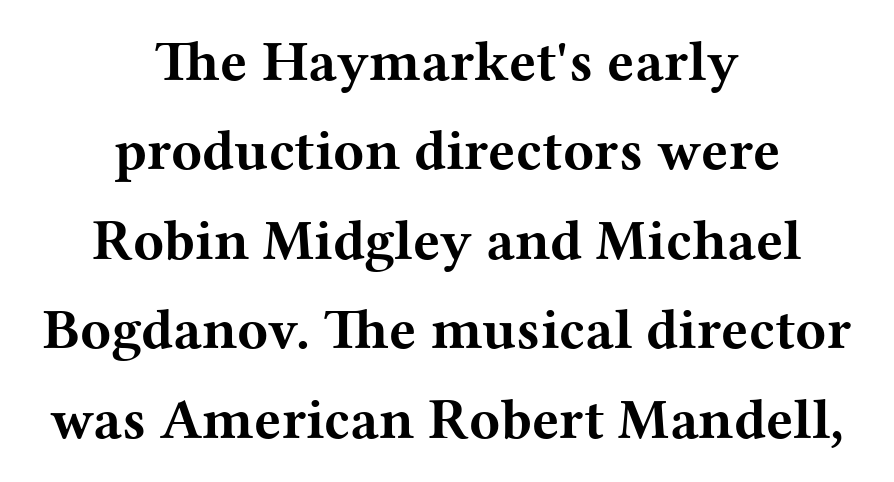
Compared with typical body copy, the letter spacing here is the same. Normally led — the rows are evenly, conventionally spaced. The space directly below the letters is spotless. This is roman type, the default non-slanted kind.
